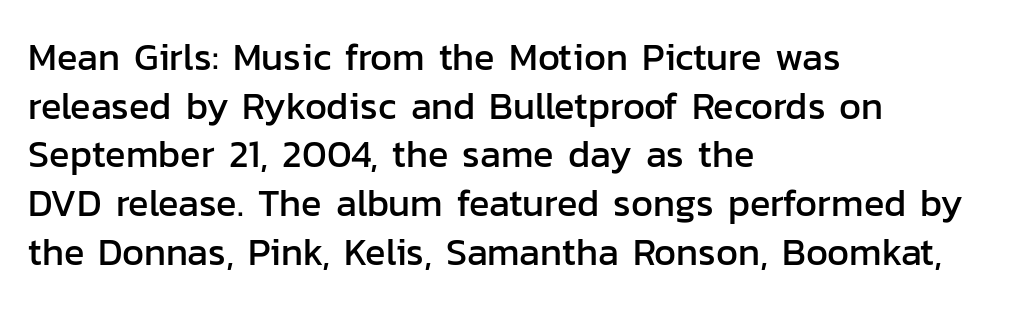
Q: Is the text italic (slanted)? A: No, it is upright.
Q: Is the typeface a serif or a sans-serif typeface? A: Sans-serif.
Q: Is the text underlined? A: No.
Q: How is the paragraph aligned? A: Left-aligned.
Q: Is the spacing between letters normal or unusually wide? A: Normal.
Q: Is the spacing between lines tight, normal or loose? A: Normal.
Q: Width (condensed, normal, or wide)? A: Normal.
Q: Stroke contrast? A: Low.
Q: x-height? A: Medium.
Q: Monospaced? A: No.
